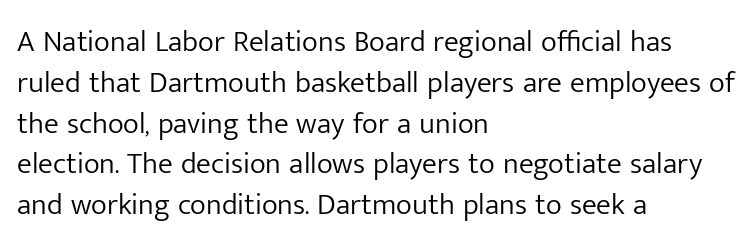
The baseline area is clear. Quick note: interline space is typical. This is roman type, the default non-slanted kind. The lines in this sample share a left origin and differ only in where they stop. Each letter keeps its own natural width here, so spacing adapts to shape.
